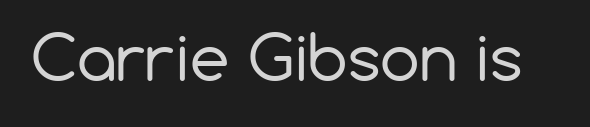
{"serif": "no", "italic": "no", "bold": "no", "weight": "regular", "width": "normal", "stroke_contrast": "low", "x_height": "medium", "monospaced": "no", "underline": "no", "letter_spacing": "normal", "letter_spacing_em": 0.0, "glyph_px": 63}
